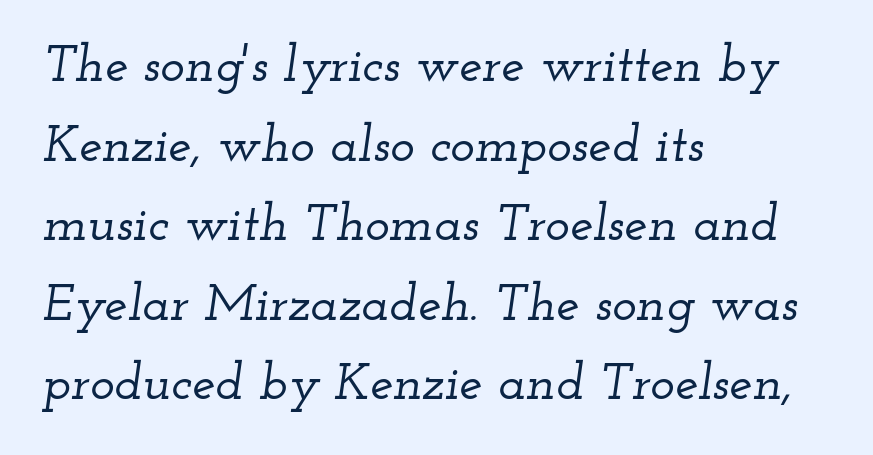
Q: Is the text italic (slanted)? A: Yes, it leans right by about 12 degrees.
Q: Is the typeface a serif or a sans-serif typeface? A: Serif.
Q: Is the text underlined? A: No.
Q: How is the paragraph aligned? A: Left-aligned.
Q: Is the spacing between letters normal or unusually wide? A: Normal.
Q: Is the spacing between lines tight, normal or loose? A: Normal.
Q: Width (condensed, normal, or wide)? A: Wide.
Q: Stroke contrast? A: Low.
Q: x-height? A: Small.
Q: Monospaced? A: No.
